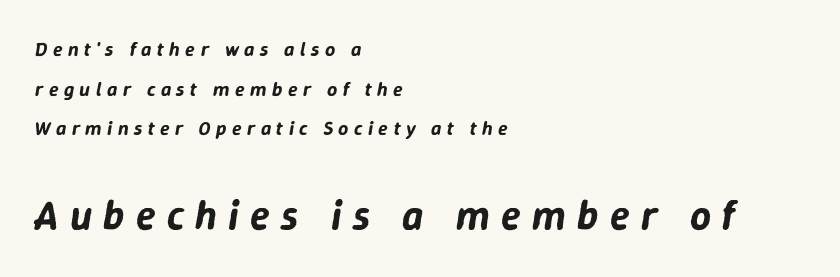
{"italic": "yes", "lean": "right", "slant_degrees": 9, "width": "normal", "stroke_contrast": "low", "x_height": "medium", "monospaced": "no", "underline": "no", "align": "left", "line_spacing": "loose", "line_spacing_ratio": 1.98, "letter_spacing": "wide", "letter_spacing_em": 0.27, "larger_block": "second", "size_ratio": 2.05, "glyph_px": 41}
